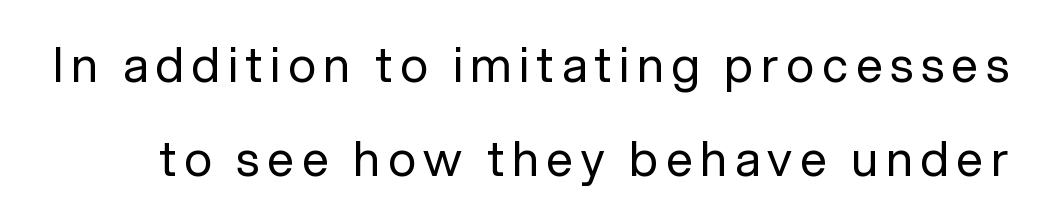
Q: Is the text bold? A: No.
Q: Is the text italic (slanted)? A: No, it is upright.
Q: Is the typeface a serif or a sans-serif typeface? A: Sans-serif.
Q: Is the text underlined? A: No.
Q: Is the spacing between lines tight, normal or loose? A: Loose.
Q: Width (condensed, normal, or wide)? A: Normal.
Q: Stroke contrast? A: Low.
Q: x-height? A: Medium.
Q: Monospaced? A: No.
